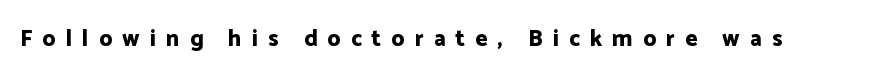
Q: Is the text bold? A: Yes.
Q: Is the text italic (slanted)? A: No, it is upright.
Q: Is the text underlined? A: No.
Q: Is the spacing between letters normal or unusually wide? A: Unusually wide.
